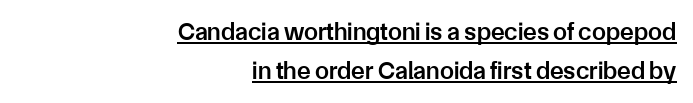
A continuous stroke trails under the words, as in a hyperlink. Between one letter and the next there's only the usual sliver of space. Horizontal alignment here is rightward, an uncommon choice for prose. Emphasis by weight is partial: semibold. Regarding leading, the lines here are spaced in the standard way.
